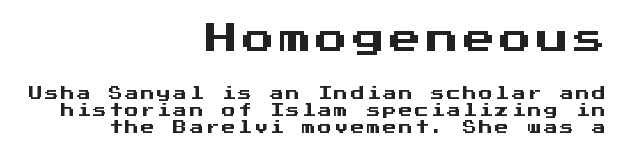
The image shows 32 px sans-serif type, upright, monospaced; set right-aligned, line spacing 1.21x, not underlined; the first (top) block is 2.29x larger; medium stroke contrast and a medium x-height.
